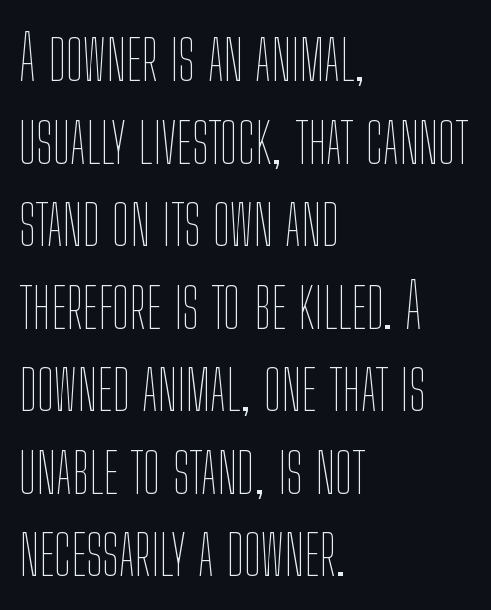
Q: Is the text bold? A: No.
Q: Is the text italic (slanted)? A: No, it is upright.
Q: Is the text underlined? A: No.
Q: How is the paragraph aligned? A: Left-aligned.
Q: Is the spacing between letters normal or unusually wide? A: Normal.
Q: Is the spacing between lines tight, normal or loose? A: Normal.
Q: Width (condensed, normal, or wide)? A: Condensed.
Q: Stroke contrast? A: Low.
Q: x-height? A: Medium.
Q: Monospaced? A: No.
